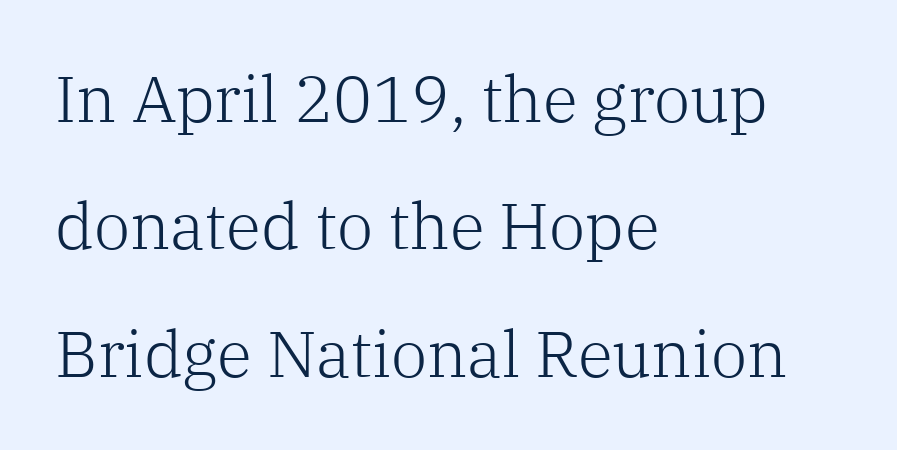
The image shows 65 px light serif type, upright; set left-aligned, loose line spacing (1.96x), normal letter spacing, not underlined; low stroke contrast and a medium x-height.
